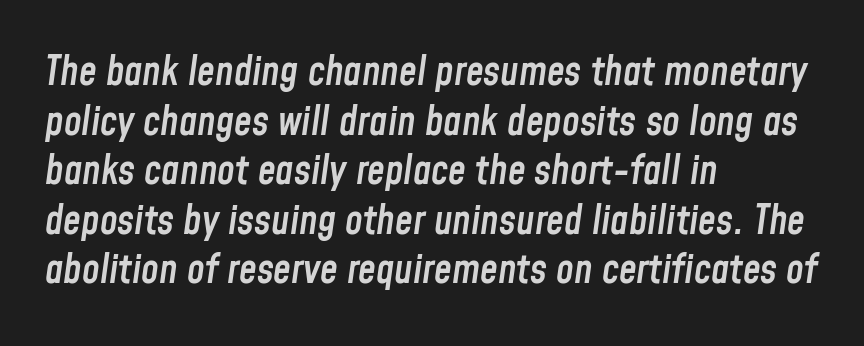
The image shows 40 px semibold, condensed type, italic (leaning right); set left-aligned, line spacing 1.24x, normal letter spacing, not underlined; low stroke contrast and a medium x-height.
